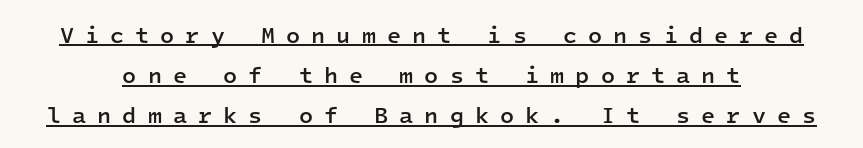
The image shows 23 px text type, upright; set line spacing 1.75x, unusually wide letter spacing (+0.48 em), underlined.
